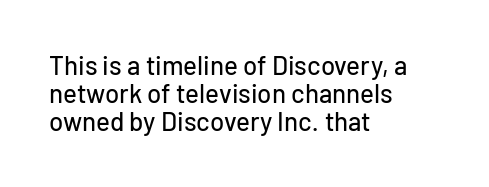
{"italic": "no", "underline": "no", "align": "left", "line_spacing": "tight", "line_spacing_ratio": 1.08, "letter_spacing": "normal", "letter_spacing_em": 0.0, "glyph_px": 26}
